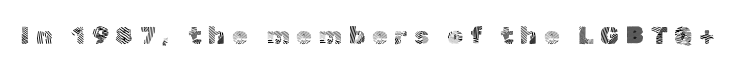
Q: Is the text bold? A: No.
Q: Is the text italic (slanted)? A: No, it is upright.
Q: Is the text underlined? A: No.
Q: Is the spacing between letters normal or unusually wide? A: Unusually wide.
